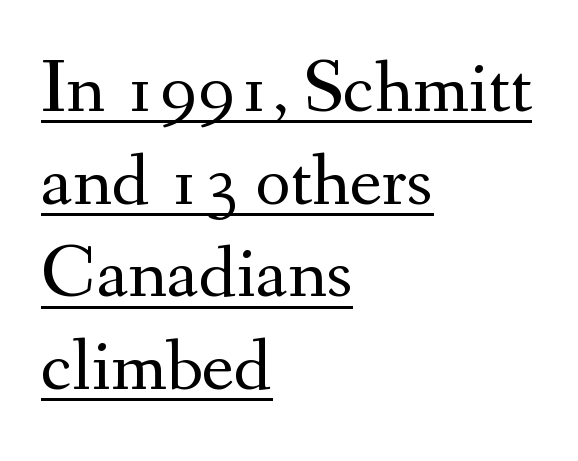
The image shows 76 px regular-weight serif type, upright; set left-aligned, line spacing 1.22x, normal letter spacing, underlined; medium stroke contrast and a small x-height.
